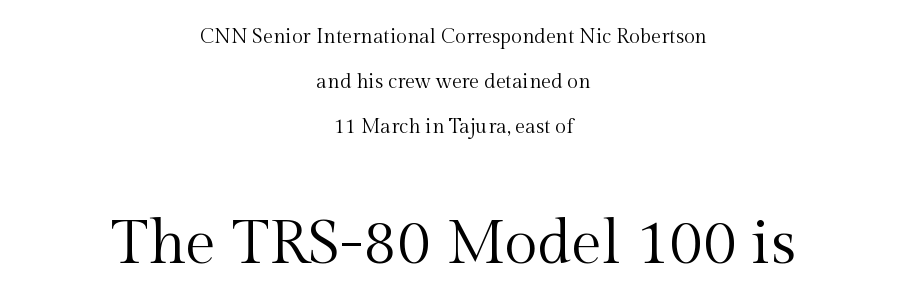
Q: Is the text bold? A: No.
Q: Is the text italic (slanted)? A: No, it is upright.
Q: Is the typeface a serif or a sans-serif typeface? A: Serif.
Q: Is the text underlined? A: No.
Q: How is the paragraph aligned? A: Centered.
Q: Is the spacing between letters normal or unusually wide? A: Normal.
Q: Is the spacing between lines tight, normal or loose? A: Loose.
Q: Which block of text is set in a larger size, the first (top) or the second (bottom)? A: The second (bottom) one.
Q: Width (condensed, normal, or wide)? A: Normal.
Q: x-height? A: Medium.
Q: Monospaced? A: No.
